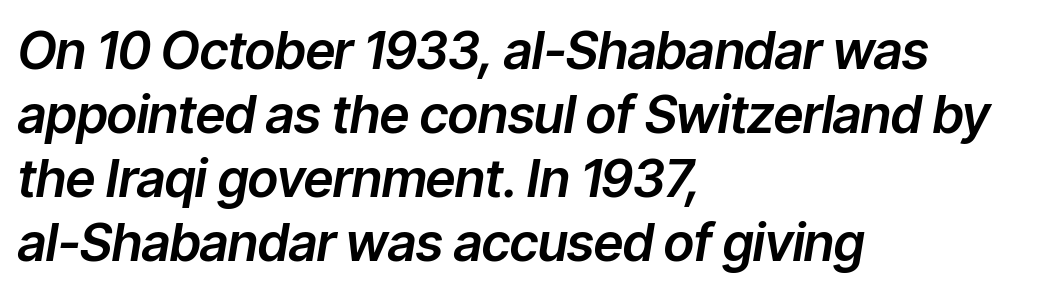
Q: Is the text italic (slanted)? A: Yes, it leans right by about 9 degrees.
Q: Is the text underlined? A: No.
Q: How is the paragraph aligned? A: Left-aligned.
Q: Is the spacing between letters normal or unusually wide? A: Normal.
Q: Width (condensed, normal, or wide)? A: Normal.
Q: Stroke contrast? A: Low.
Q: x-height? A: Medium.
Q: Monospaced? A: No.
